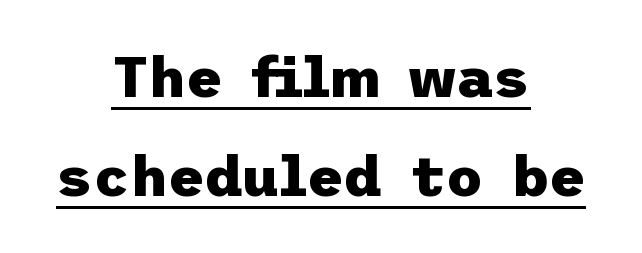
Q: Is the text bold? A: Yes.
Q: Is the text italic (slanted)? A: No, it is upright.
Q: Is the typeface a serif or a sans-serif typeface? A: Sans-serif.
Q: Is the text underlined? A: Yes.
Q: How is the paragraph aligned? A: Centered.
Q: Is the spacing between letters normal or unusually wide? A: Normal.
Q: Width (condensed, normal, or wide)? A: Normal.
Q: Stroke contrast? A: Low.
Q: x-height? A: Medium.
